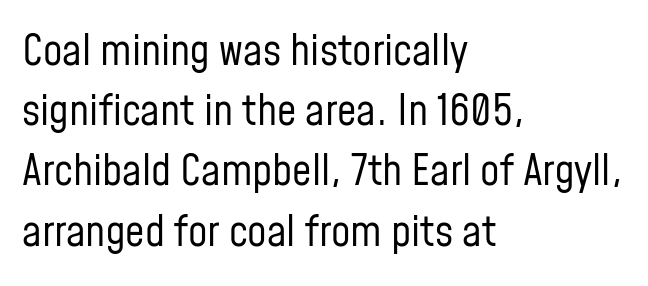
{"serif": "no", "italic": "no", "bold": "no", "weight": "regular", "width": "condensed", "stroke_contrast": "low", "x_height": "medium", "monospaced": "no", "underline": "no", "align": "left", "line_spacing": "normal", "line_spacing_ratio": 1.4, "letter_spacing": "normal", "letter_spacing_em": 0.0, "glyph_px": 43}
